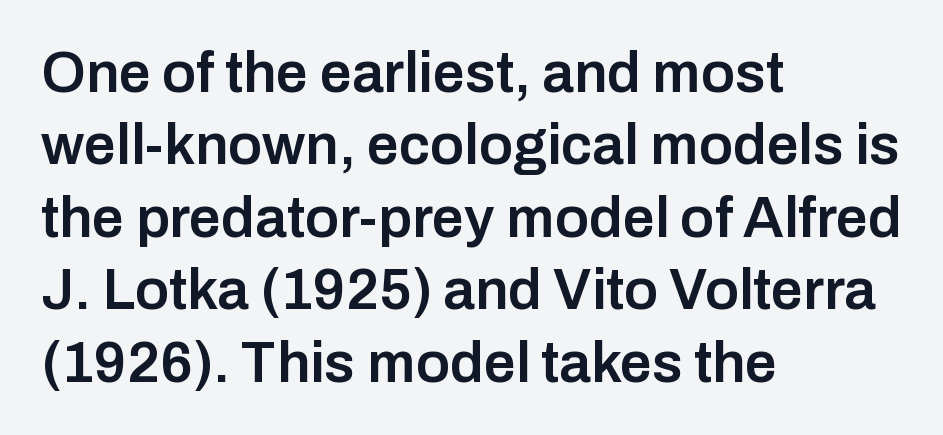
The image shows 57 px semibold sans-serif type, upright; set left-aligned, normal line spacing (1.27x), normal letter spacing, not underlined; low stroke contrast and a medium x-height.
